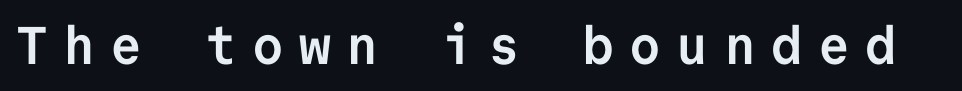
These lines were composed using upright roman letters. Typographic density is high because the face is bold. Fixed-width glyphs throughout — classic coding-font behaviour. Does the type have serifs? No, each stem ends abruptly. The foot of each line stays bare and open.
